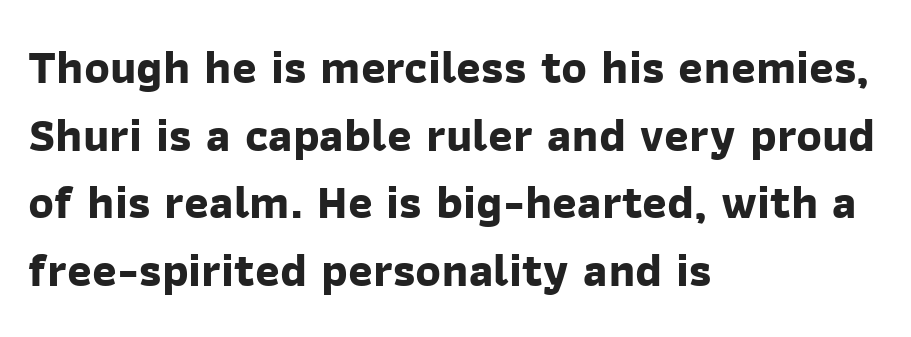
Look at the bottom of the vertical strokes: they stop flat, with no serifs. A dark, heavy texture on the line: the type is bold. Inter-character spacing is left at the font's built-in metrics. Each new line begins a customary step beneath the previous one. Do the characters align in a grid? No, the font is proportional. Glance below the letters and you will spot only blank space.
